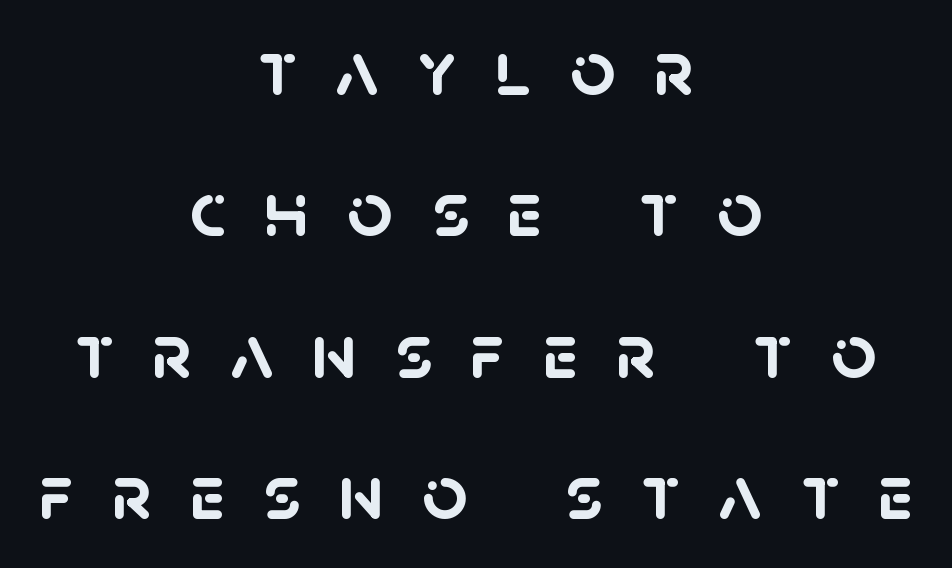
The image shows 79 px semibold sans-serif type; set centered, line spacing 1.79x, unusually wide letter spacing (+0.48 em), not underlined; low stroke contrast and a large x-height.
